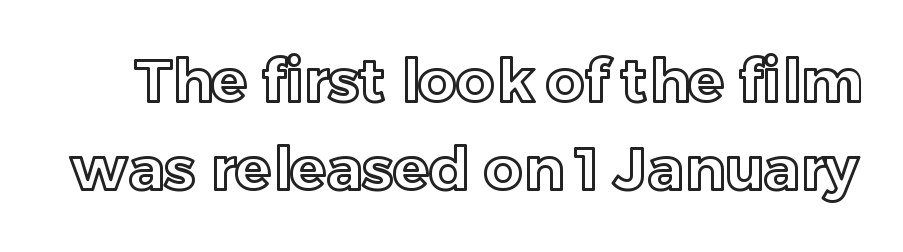
{"italic": "no", "width": "normal", "x_height": "medium", "monospaced": "no", "underline": "no", "line_spacing": "normal", "line_spacing_ratio": 1.46, "letter_spacing": "normal", "letter_spacing_em": 0.0, "glyph_px": 60}
